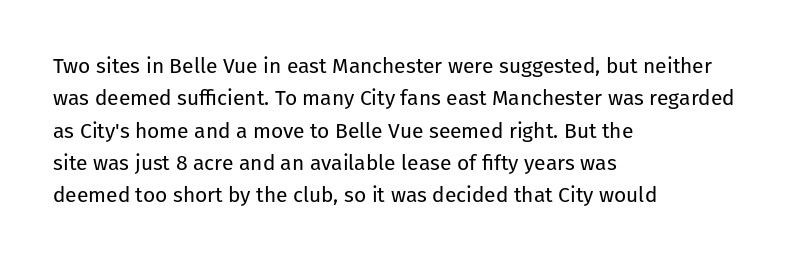
Q: Is the text bold? A: No.
Q: Is the text italic (slanted)? A: No, it is upright.
Q: Is the text underlined? A: No.
Q: How is the paragraph aligned? A: Left-aligned.
Q: Is the spacing between letters normal or unusually wide? A: Normal.
Q: Is the spacing between lines tight, normal or loose? A: Normal.
